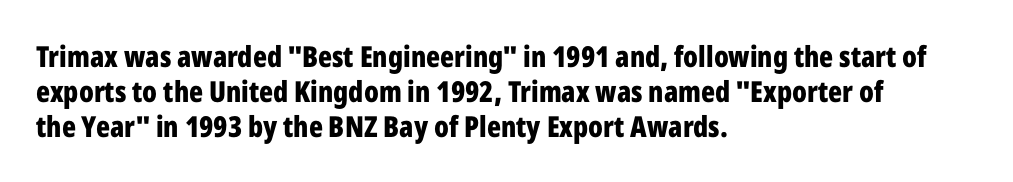
Q: Is the text bold? A: Yes.
Q: Is the text italic (slanted)? A: No, it is upright.
Q: Is the typeface a serif or a sans-serif typeface? A: Sans-serif.
Q: Is the text underlined? A: No.
Q: How is the paragraph aligned? A: Left-aligned.
Q: Is the spacing between letters normal or unusually wide? A: Normal.
Q: Width (condensed, normal, or wide)? A: Condensed.
Q: Stroke contrast? A: Low.
Q: x-height? A: Medium.
Q: Monospaced? A: No.
